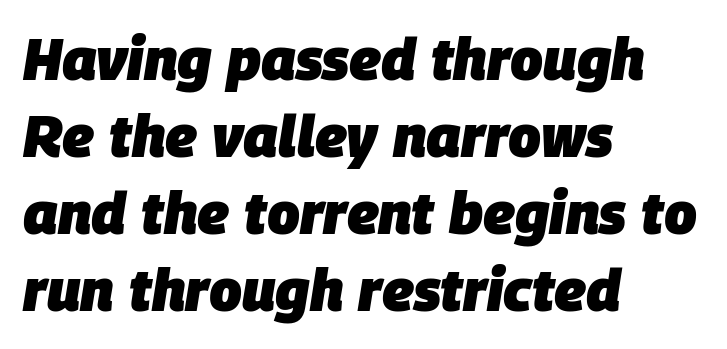
The rendering keeps characters at their native spacing. In CSS terms this would be text-align: left. Observe the lean: these are italic letterforms. The rendering uses a bold face; every stroke is thick and dark. Glance below the letters and you will spot only blank space. This block has exactly the height ordinary leading produces.
